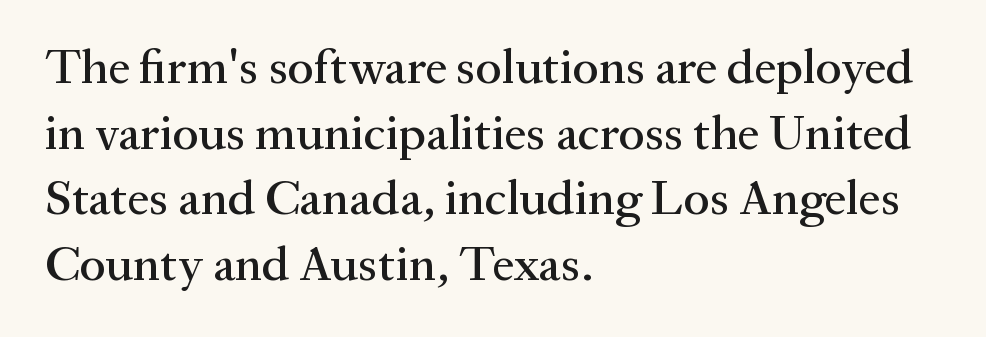
{"serif": "yes", "italic": "no", "width": "normal", "stroke_contrast": "medium", "x_height": "medium", "monospaced": "no", "underline": "no", "align": "left", "line_spacing": "normal", "line_spacing_ratio": 1.34, "letter_spacing": "normal", "letter_spacing_em": 0.0, "glyph_px": 49}
